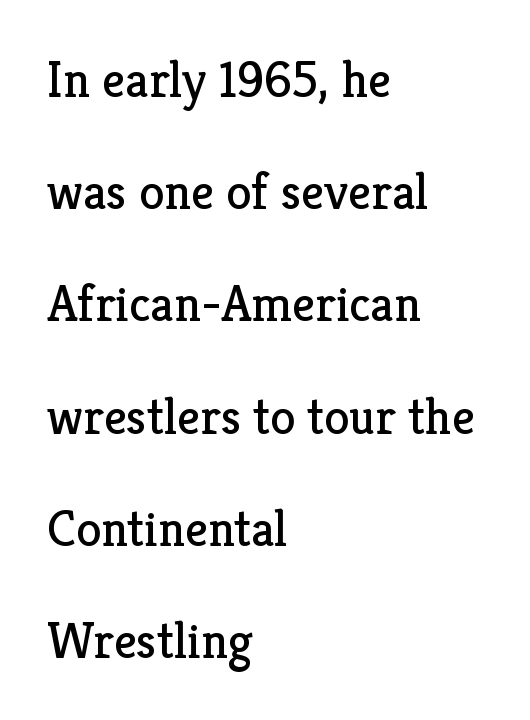
{"serif": "yes", "italic": "no", "bold": "no", "weight": "regular", "width": "normal", "stroke_contrast": "low", "x_height": "medium", "monospaced": "no", "underline": "no", "align": "left", "line_spacing": "loose", "line_spacing_ratio": 2.2, "letter_spacing": "normal", "letter_spacing_em": 0.0, "glyph_px": 51}
